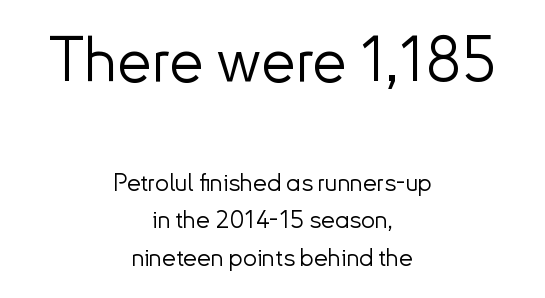
The image shows 62 px light sans-serif type, upright; set centered, normal line spacing (1.5x), normal letter spacing, not underlined; the first (top) block is 2.48x larger; low stroke contrast and a small x-height.
